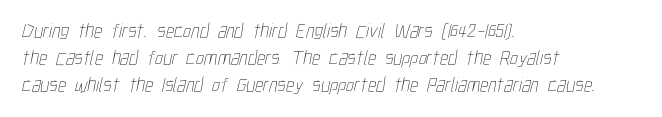
Glyph-to-glyph distance matches everyday printed text. The gap between lines stays unmarked. Vertical stems look standard width or narrower in stroke. The passage shown stacks its lines at a standard gap. The compositor pushed each line to the left boundary.
